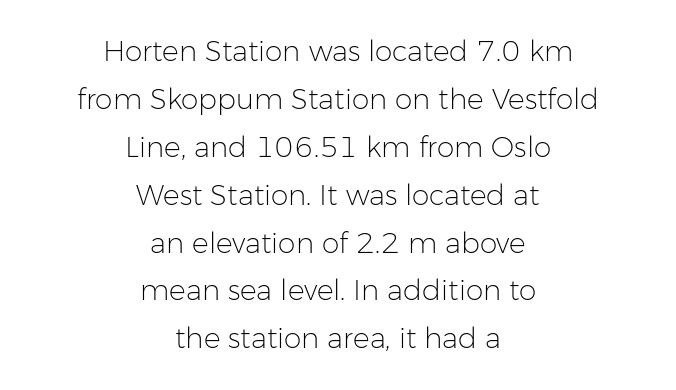
Q: Is the text bold? A: No.
Q: Is the text italic (slanted)? A: No, it is upright.
Q: Is the typeface a serif or a sans-serif typeface? A: Sans-serif.
Q: Is the text underlined? A: No.
Q: How is the paragraph aligned? A: Centered.
Q: Is the spacing between letters normal or unusually wide? A: Normal.
Q: Width (condensed, normal, or wide)? A: Normal.
Q: Stroke contrast? A: Low.
Q: x-height? A: Medium.
Q: Monospaced? A: No.
